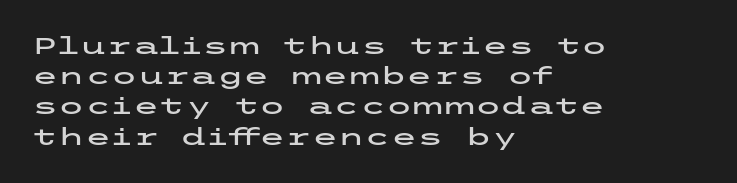
{"italic": "no", "underline": "no", "align": "left", "line_spacing": "normal", "line_spacing_ratio": 1.26, "letter_spacing": "normal", "letter_spacing_em": 0.0, "glyph_px": 24}
